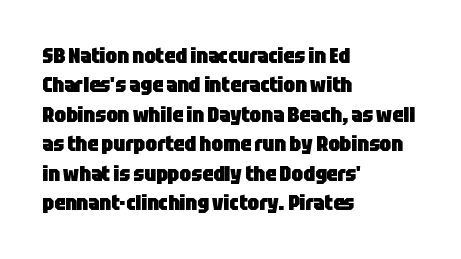
{"italic": "no", "bold": "yes", "underline": "no", "align": "left", "line_spacing": "normal", "line_spacing_ratio": 1.4, "letter_spacing": "normal", "letter_spacing_em": 0.0, "glyph_px": 21}
